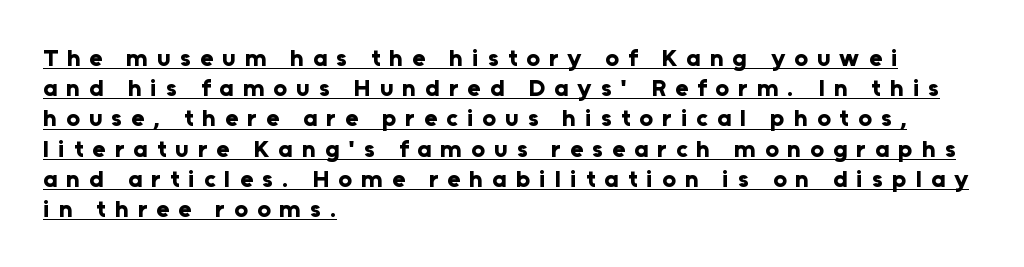
The image shows 24 px bold type, upright; set left-aligned, normal line spacing (1.26x), unusually wide letter spacing (+0.38 em), underlined.
